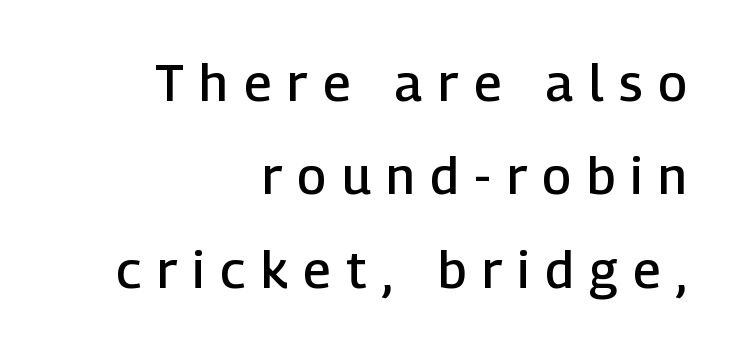
Q: Is the text bold? A: Semi-bold.
Q: Is the text italic (slanted)? A: No, it is upright.
Q: Is the typeface a serif or a sans-serif typeface? A: Sans-serif.
Q: Is the text underlined? A: No.
Q: How is the paragraph aligned? A: Right-aligned.
Q: Is the spacing between letters normal or unusually wide? A: Unusually wide.
Q: Width (condensed, normal, or wide)? A: Normal.
Q: Stroke contrast? A: Low.
Q: x-height? A: Medium.
Q: Monospaced? A: No.
